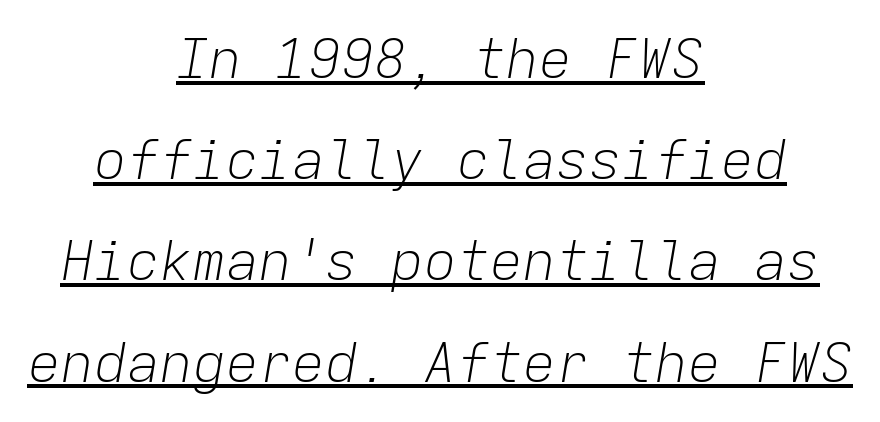
{"italic": "yes", "lean": "right", "slant_degrees": 9, "bold": "no", "weight": "light", "width": "normal", "stroke_contrast": "low", "x_height": "medium", "monospaced": "yes", "underline": "yes", "align": "center", "line_spacing_ratio": 1.84, "letter_spacing": "normal", "letter_spacing_em": 0.0, "glyph_px": 55}
